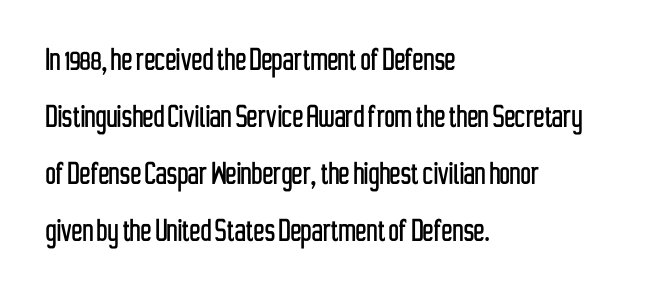
Q: Is the text italic (slanted)? A: No, it is upright.
Q: Is the typeface a serif or a sans-serif typeface? A: Sans-serif.
Q: Is the text underlined? A: No.
Q: How is the paragraph aligned? A: Left-aligned.
Q: Is the spacing between letters normal or unusually wide? A: Normal.
Q: Is the spacing between lines tight, normal or loose? A: Normal.
Q: Width (condensed, normal, or wide)? A: Condensed.
Q: Stroke contrast? A: Low.
Q: x-height? A: Medium.
Q: Monospaced? A: No.
